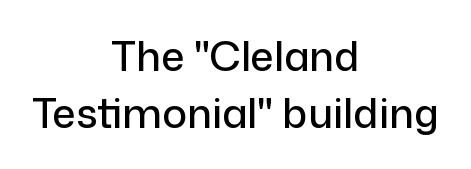
Q: Is the text italic (slanted)? A: No, it is upright.
Q: Is the typeface a serif or a sans-serif typeface? A: Sans-serif.
Q: Is the text underlined? A: No.
Q: How is the paragraph aligned? A: Centered.
Q: Is the spacing between letters normal or unusually wide? A: Normal.
Q: Is the spacing between lines tight, normal or loose? A: Normal.
Q: Width (condensed, normal, or wide)? A: Normal.
Q: Stroke contrast? A: Low.
Q: x-height? A: Medium.
Q: Monospaced? A: No.
